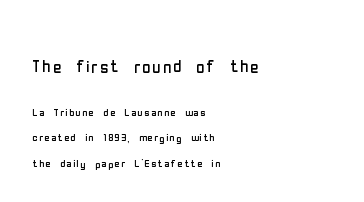
Counters stay open thanks to moderate or lighter strokes. Notice how the stems are strictly vertical — no italics here. Reading top to bottom, the characters get smaller at the block break. Only glyphs here, with clear space below each row. Each line starts at the same left margin while the right side varies.
